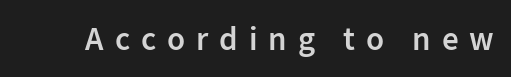
A bare baseline throughout the passage. The typeface chosen for these lines omits serifs. Does the lettering tilt? It doesn't — this is upright. These lines are rendered in a variable-pitch font.
